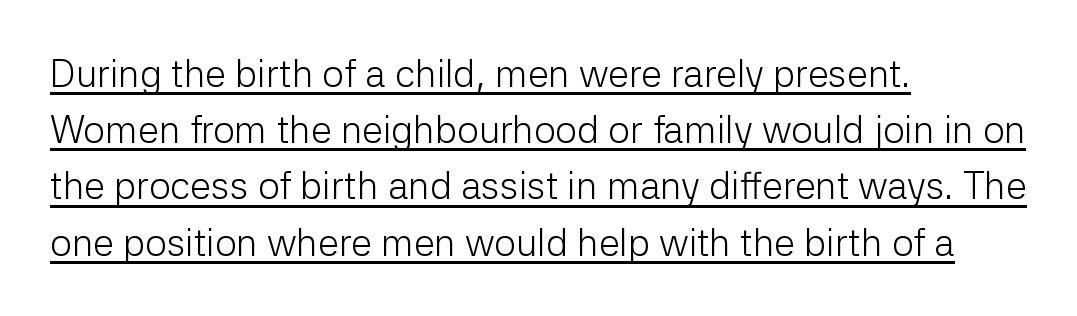
The image shows 38 px light sans-serif type, upright; set left-aligned, normal line spacing (1.48x), normal letter spacing, underlined; low stroke contrast and a medium x-height.
